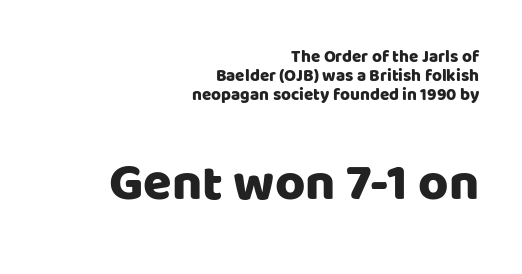
Reading top to bottom, the characters get bigger at the block break. Proportional: the letters do not fall into vertical columns. The text block is weighted toward the right margin, trailing off unevenly leftward. The lettering holds an erect, upright posture throughout. Descender tails drop into unmarked territory.
